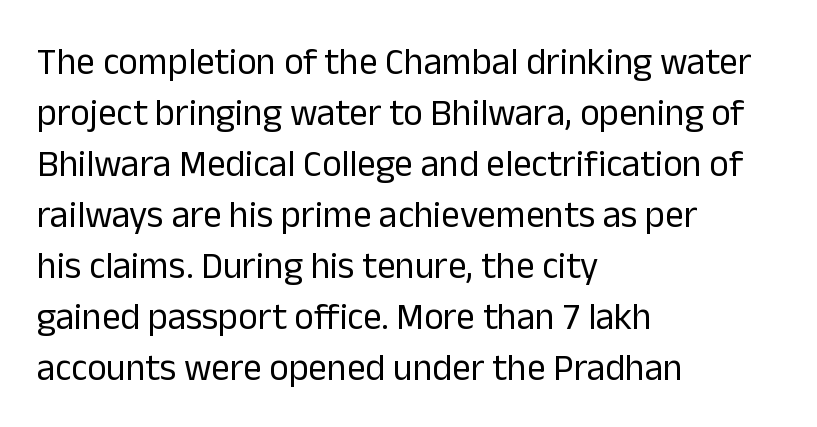
Q: Is the text bold? A: No.
Q: Is the text italic (slanted)? A: No, it is upright.
Q: Is the typeface a serif or a sans-serif typeface? A: Sans-serif.
Q: Is the text underlined? A: No.
Q: How is the paragraph aligned? A: Left-aligned.
Q: Is the spacing between letters normal or unusually wide? A: Normal.
Q: Is the spacing between lines tight, normal or loose? A: Normal.
Q: Width (condensed, normal, or wide)? A: Normal.
Q: Stroke contrast? A: Low.
Q: x-height? A: Medium.
Q: Monospaced? A: No.
